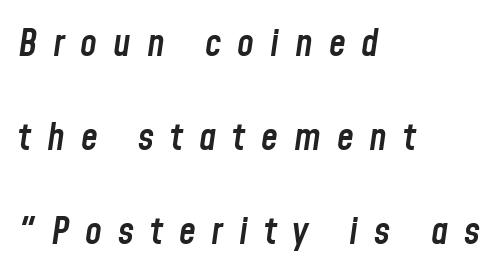
The tracking reads as deliberately expanded to a designer's eye. The rendering anchors every line to the left-hand side. Summary of vertical rhythm: relaxed, with wide interline spacing. The string is rendered with underlining switched off. Weight check: semibold — heavier than regular, not quite bold.
